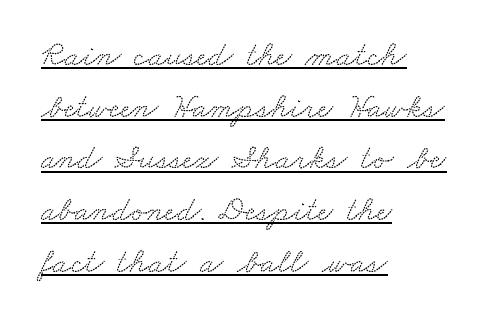
Q: Is the typeface a serif or a sans-serif typeface? A: Serif.
Q: Is the text underlined? A: Yes.
Q: How is the paragraph aligned? A: Left-aligned.
Q: Is the spacing between letters normal or unusually wide? A: Normal.
Q: Is the spacing between lines tight, normal or loose? A: Normal.
Q: Width (condensed, normal, or wide)? A: Wide.
Q: Stroke contrast? A: Low.
Q: x-height? A: Small.
Q: Monospaced? A: No.
